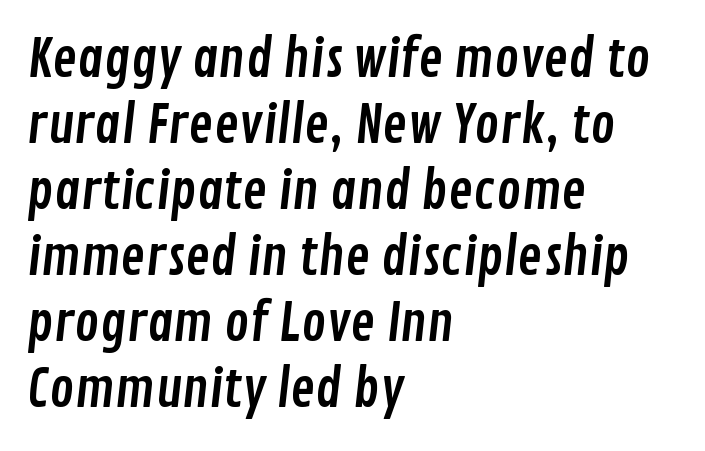
Q: Is the typeface a serif or a sans-serif typeface? A: Sans-serif.
Q: Is the text underlined? A: No.
Q: How is the paragraph aligned? A: Left-aligned.
Q: Is the spacing between letters normal or unusually wide? A: Normal.
Q: Is the spacing between lines tight, normal or loose? A: Normal.
Q: Width (condensed, normal, or wide)? A: Condensed.
Q: Stroke contrast? A: Low.
Q: x-height? A: Medium.
Q: Monospaced? A: No.
